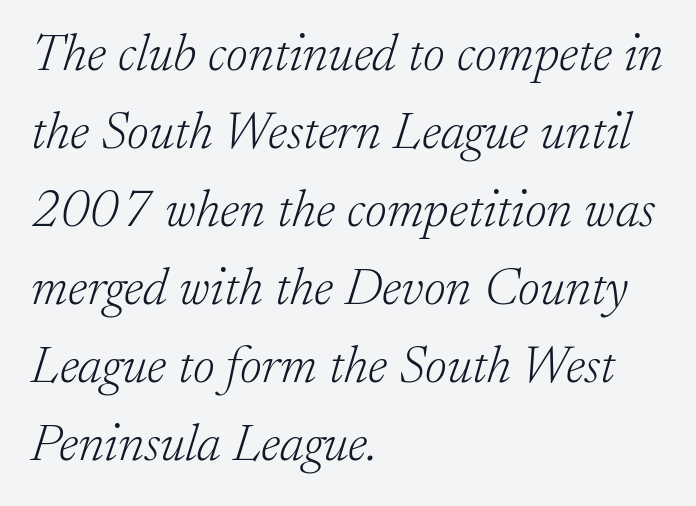
You could not count columns in this text — the font is proportionally spaced. The letters look calm and open, with moderate or lighter stems. Leading matches the norm, producing a regular column. Is the letter spacing exaggerated? No — it looks like the ordinary default.
